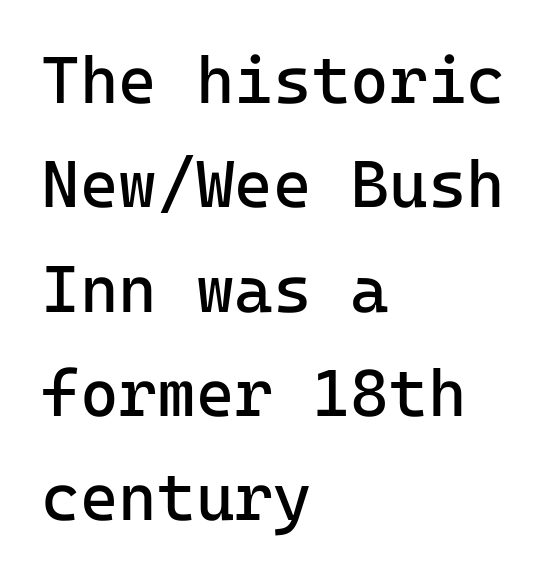
{"serif": "no", "italic": "no", "bold": "no", "weight": "regular", "width": "normal", "stroke_contrast": "low", "x_height": "medium", "underline": "no", "align": "left", "line_spacing": "normal", "line_spacing_ratio": 1.58, "letter_spacing": "normal", "letter_spacing_em": 0.0, "glyph_px": 66}
